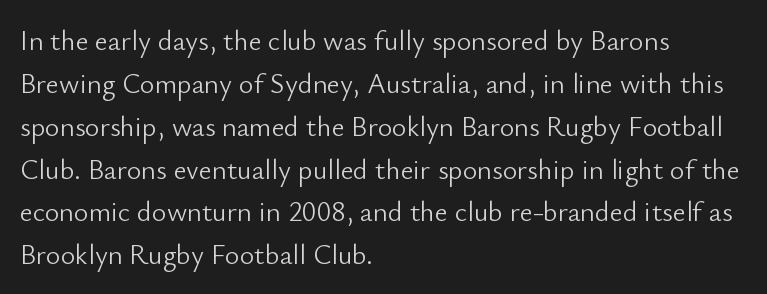
The image shows 28 px light sans-serif type, upright; set left-aligned, normal line spacing (1.53x), normal letter spacing, not underlined; low stroke contrast and a small x-height.
